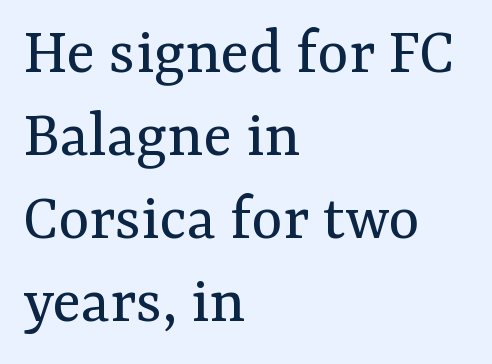
{"serif": "yes", "italic": "no", "bold": "no", "weight": "regular", "width": "normal", "stroke_contrast": "medium", "x_height": "medium", "monospaced": "no", "underline": "no", "align": "left", "line_spacing_ratio": 1.24, "letter_spacing": "normal", "letter_spacing_em": 0.0, "glyph_px": 67}
